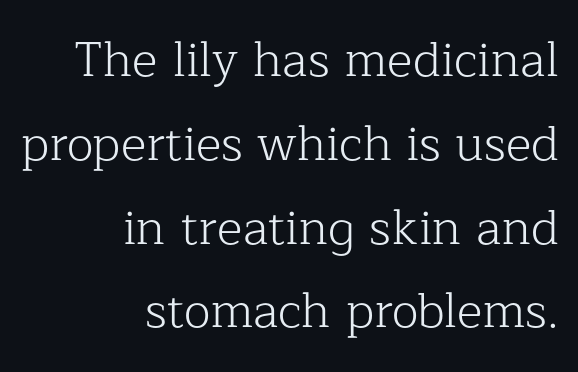
The image shows 49 px light serif type, upright; set right-aligned, line spacing 1.71x, normal letter spacing, not underlined; low stroke contrast and a medium x-height.
